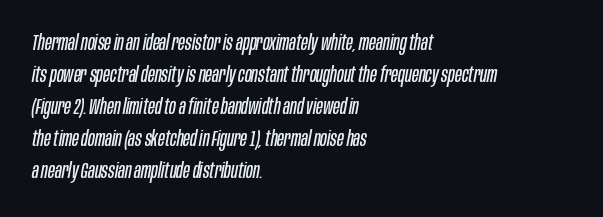
{"italic": "yes", "lean": "right", "slant_degrees": 10, "bold": "no", "underline": "no", "align": "left", "line_spacing": "normal", "line_spacing_ratio": 1.46, "letter_spacing": "normal", "letter_spacing_em": 0.0, "glyph_px": 22}
